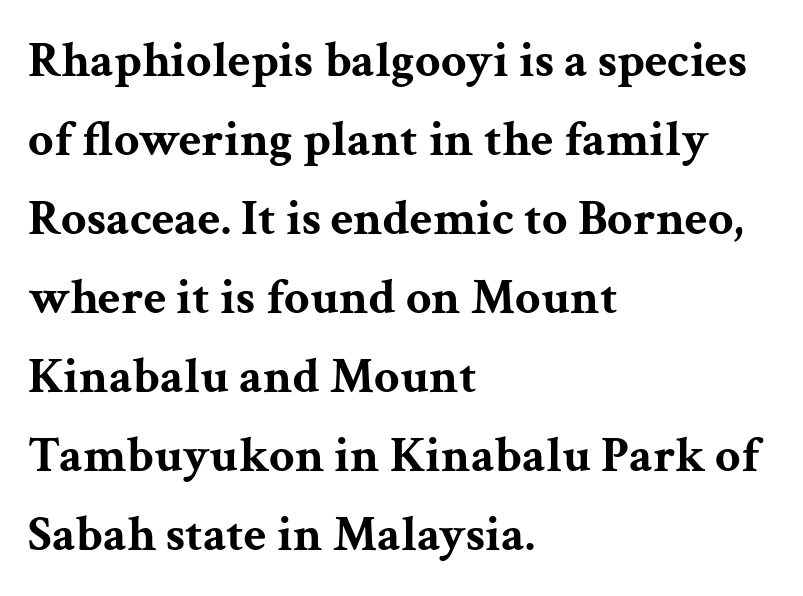
Q: Is the text bold? A: Yes.
Q: Is the text italic (slanted)? A: No, it is upright.
Q: Is the typeface a serif or a sans-serif typeface? A: Serif.
Q: Is the text underlined? A: No.
Q: How is the paragraph aligned? A: Left-aligned.
Q: Is the spacing between letters normal or unusually wide? A: Normal.
Q: Is the spacing between lines tight, normal or loose? A: Normal.
Q: Width (condensed, normal, or wide)? A: Wide.
Q: Stroke contrast? A: Medium.
Q: x-height? A: Medium.
Q: Monospaced? A: No.
